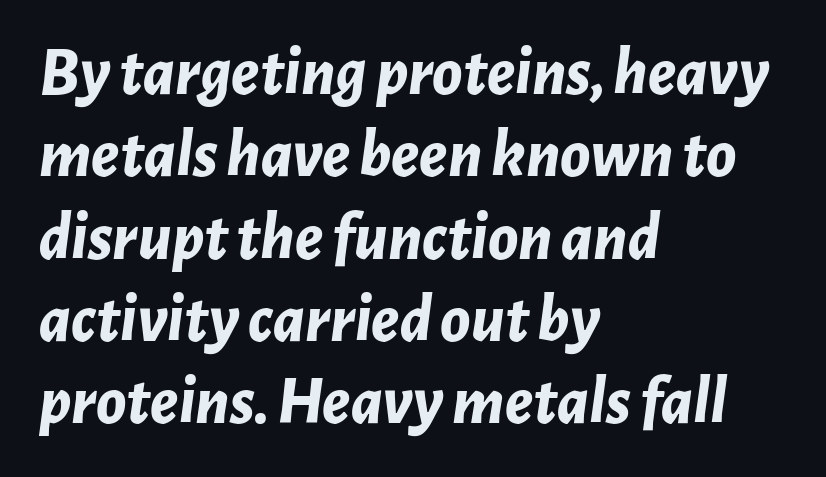
Q: Is the text bold? A: Yes.
Q: Is the text italic (slanted)? A: Yes, it leans right by about 7 degrees.
Q: Is the text underlined? A: No.
Q: How is the paragraph aligned? A: Left-aligned.
Q: Is the spacing between letters normal or unusually wide? A: Normal.
Q: Width (condensed, normal, or wide)? A: Normal.
Q: Stroke contrast? A: Low.
Q: x-height? A: Medium.
Q: Monospaced? A: No.
